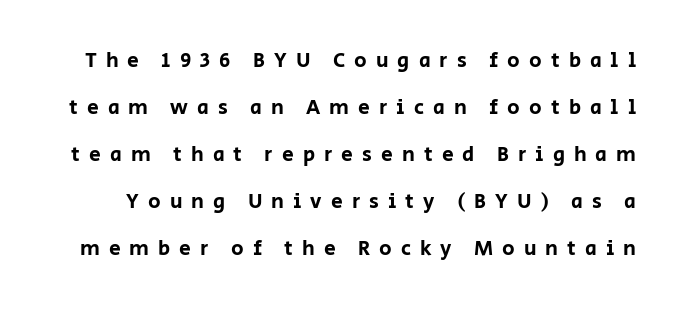
Q: Is the text italic (slanted)? A: No, it is upright.
Q: Is the text underlined? A: No.
Q: Is the spacing between letters normal or unusually wide? A: Unusually wide.
Q: Is the spacing between lines tight, normal or loose? A: Loose.
